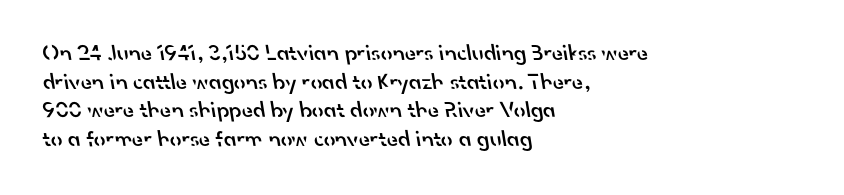
{"bold": "semi", "underline": "no", "align": "left", "line_spacing_ratio": 1.24, "letter_spacing": "normal", "letter_spacing_em": 0.0, "glyph_px": 23}
